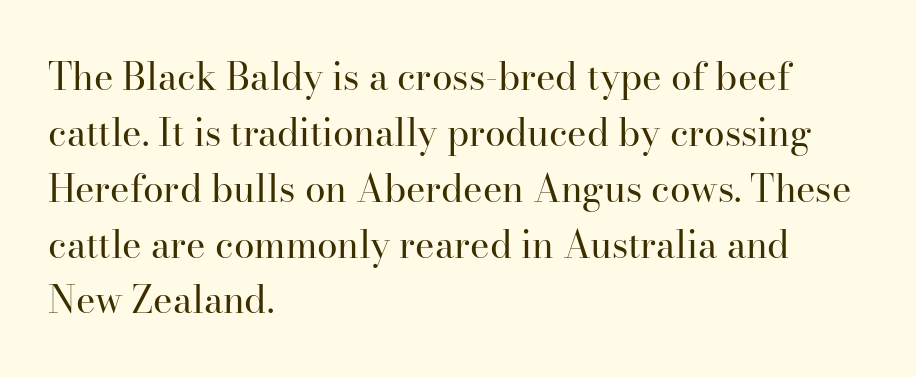
Do the characters align in a grid? No, the font is proportional. The line-height multiplier appears to be the usual default. The glyphs are unaccompanied by any horizontal stroke below them. Italic: no, the glyphs are upright roman. The glyphs in this specimen are seriffed. Tracking value appears to be zero — textbook default spacing.
